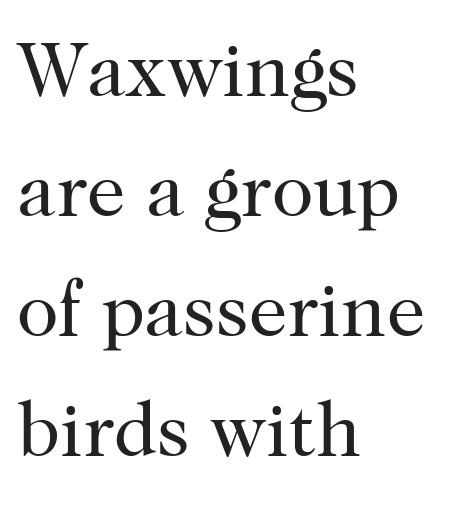
Q: Is the text bold? A: No.
Q: Is the text italic (slanted)? A: No, it is upright.
Q: Is the typeface a serif or a sans-serif typeface? A: Serif.
Q: Is the text underlined? A: No.
Q: How is the paragraph aligned? A: Left-aligned.
Q: Is the spacing between letters normal or unusually wide? A: Normal.
Q: Is the spacing between lines tight, normal or loose? A: Normal.
Q: Width (condensed, normal, or wide)? A: Normal.
Q: Stroke contrast? A: High.
Q: x-height? A: Medium.
Q: Monospaced? A: No.
